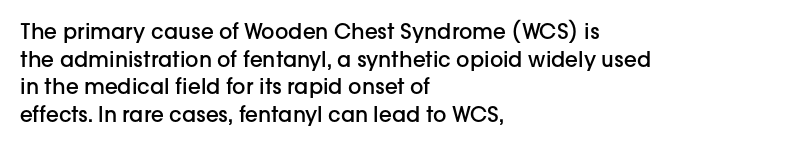
The image shows 21 px text type, upright; set left-aligned, normal line spacing (1.32x), normal letter spacing, not underlined.
